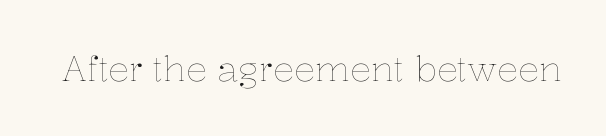
Q: Is the text bold? A: No.
Q: Is the text italic (slanted)? A: No, it is upright.
Q: Is the text underlined? A: No.
Q: Is the spacing between letters normal or unusually wide? A: Normal.
Q: Width (condensed, normal, or wide)? A: Normal.
Q: Stroke contrast? A: Low.
Q: x-height? A: Medium.
Q: Monospaced? A: No.
